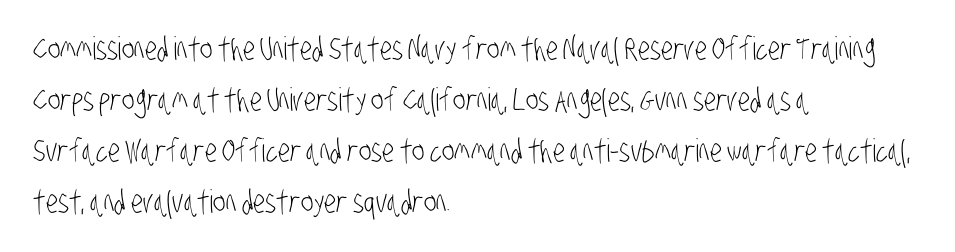
{"serif": "no", "bold": "no", "weight": "light", "width": "condensed", "stroke_contrast": "low", "x_height": "large", "monospaced": "no", "underline": "no", "align": "left", "line_spacing": "normal", "line_spacing_ratio": 1.59, "letter_spacing": "normal", "letter_spacing_em": 0.0, "glyph_px": 32}
